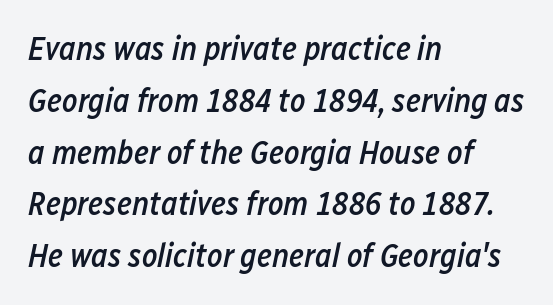
{"italic": "yes", "lean": "right", "slant_degrees": 12, "bold": "semi", "weight": "semibold", "width": "condensed", "stroke_contrast": "low", "x_height": "medium", "monospaced": "no", "underline": "no", "align": "left", "line_spacing": "normal", "line_spacing_ratio": 1.57, "letter_spacing": "normal", "letter_spacing_em": 0.0, "glyph_px": 33}
